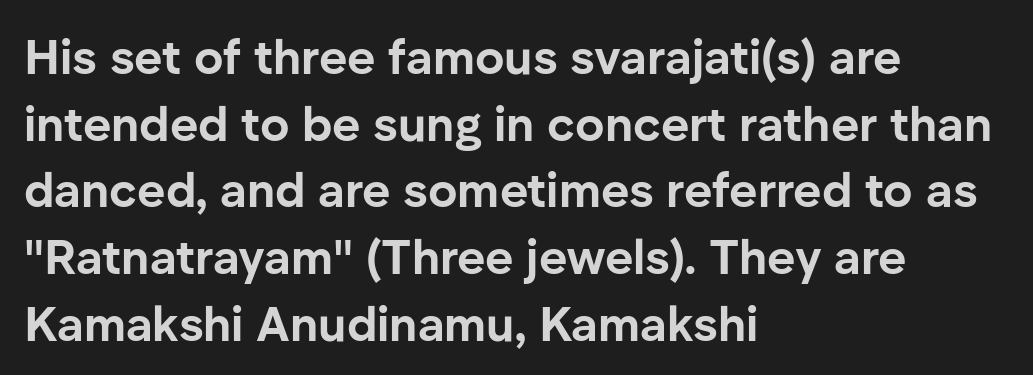
Each letter's strokes conclude bluntly, with no projecting serifs. Vertical spacing — default. Teacher's note: observe the even left margin — that is flush-left alignment. These words are printed bold, with thick strokes throughout.
